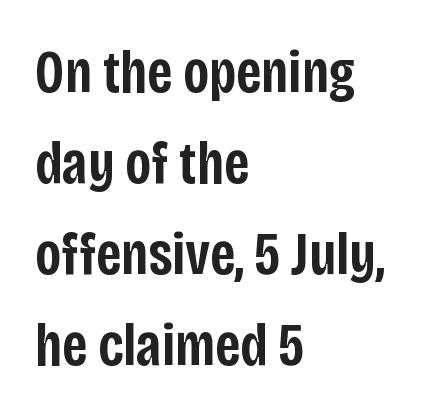
The strokes are fattened partway — semibold, not bold. This is roman type, the default non-slanted kind. Horizontally, the lines are justified to the leading edge only. Descender tails drop into unmarked territory.
